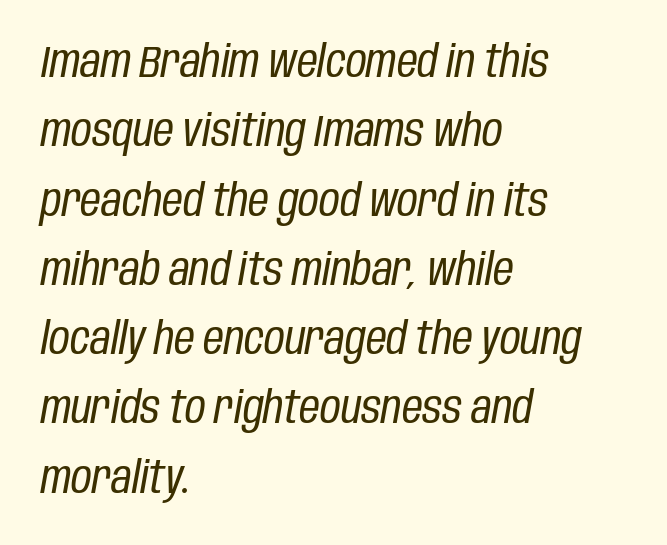
The image shows 45 px regular-weight, condensed type, italic (leaning right); set left-aligned, normal line spacing (1.54x), normal letter spacing, not underlined; low stroke contrast and a large x-height.
